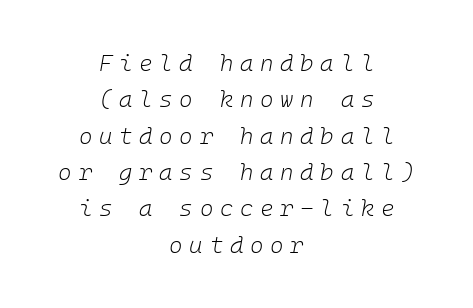
These lines sit exactly where default settings would place them. Is the type slanted? Yes — the strokes lean at a clear angle. This sample uses expanded letter spacing, leaving extra air between glyphs. Bold? No — there's no thickening of the strokes.
